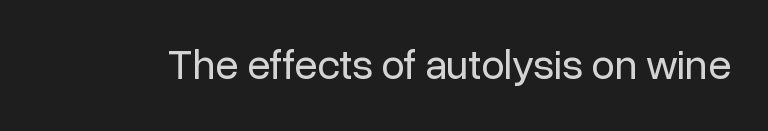
{"serif": "no", "italic": "no", "bold": "no", "weight": "regular", "width": "normal", "stroke_contrast": "low", "x_height": "medium", "monospaced": "no", "underline": "no", "letter_spacing": "normal", "letter_spacing_em": 0.0, "glyph_px": 42}
